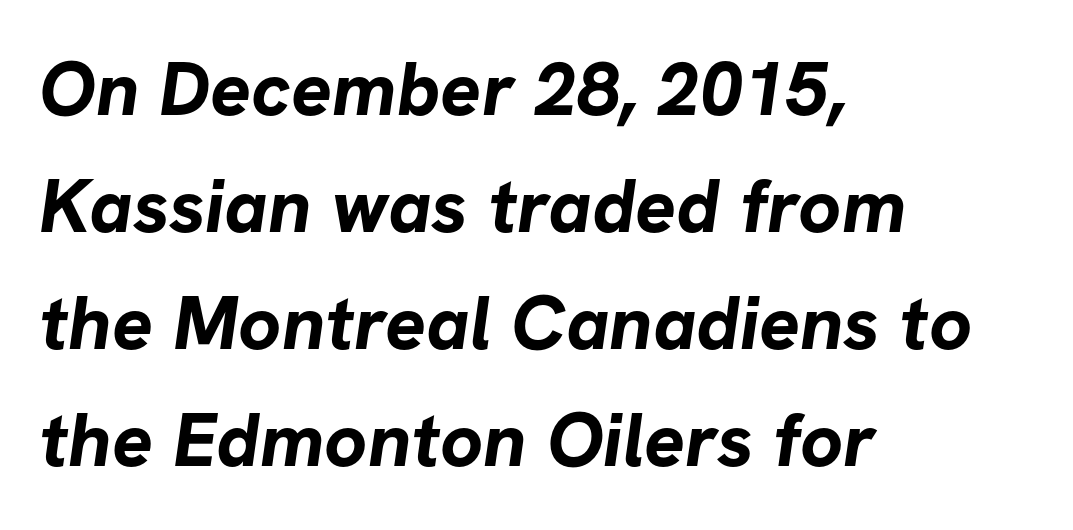
{"serif": "no", "bold": "yes", "weight": "bold", "width": "normal", "stroke_contrast": "low", "x_height": "medium", "monospaced": "no", "underline": "no", "align": "left", "line_spacing": "normal", "line_spacing_ratio": 1.54, "letter_spacing": "normal", "letter_spacing_em": 0.0, "glyph_px": 76}
